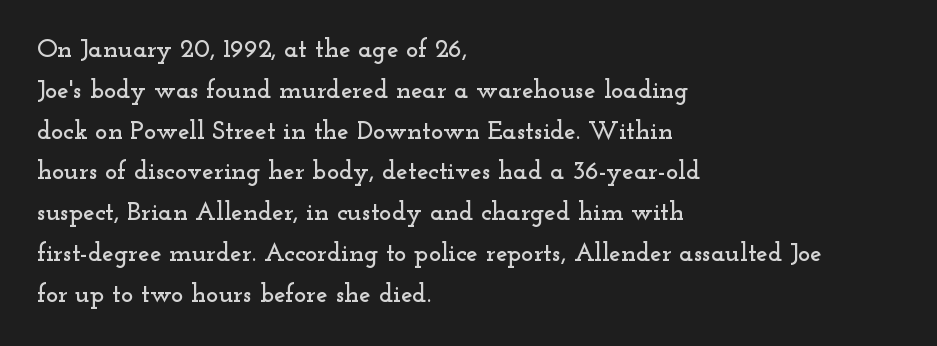
The image shows 26 px text type, upright; set left-aligned, normal line spacing (1.57x), normal letter spacing, not underlined.
